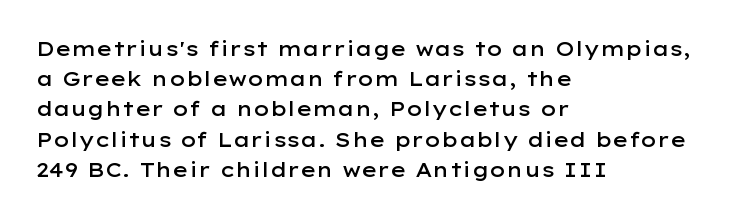
Plain, unruled lines of type. Tracking here is standard; glyphs follow each other at the usual distance. Is the type bold? Partly — it's a semibold, heavier than regular but not fully bold. This sample uses an upright cut, with every glyph sitting square on the baseline. The line-height multiplier appears to be the usual default.
